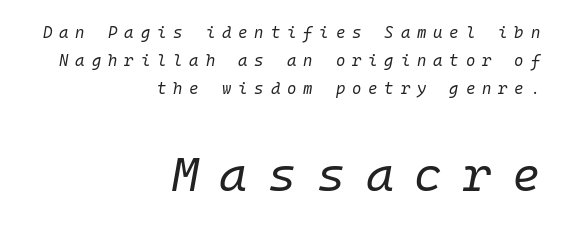
Q: Is the text bold? A: No.
Q: Is the text italic (slanted)? A: Yes, it leans right by about 10 degrees.
Q: Is the text underlined? A: No.
Q: How is the paragraph aligned? A: Right-aligned.
Q: Is the spacing between letters normal or unusually wide? A: Unusually wide.
Q: Which block of text is set in a larger size, the first (top) or the second (bottom)? A: The second (bottom) one.
Q: Width (condensed, normal, or wide)? A: Normal.
Q: Stroke contrast? A: Low.
Q: x-height? A: Medium.
Q: Monospaced? A: Yes.
